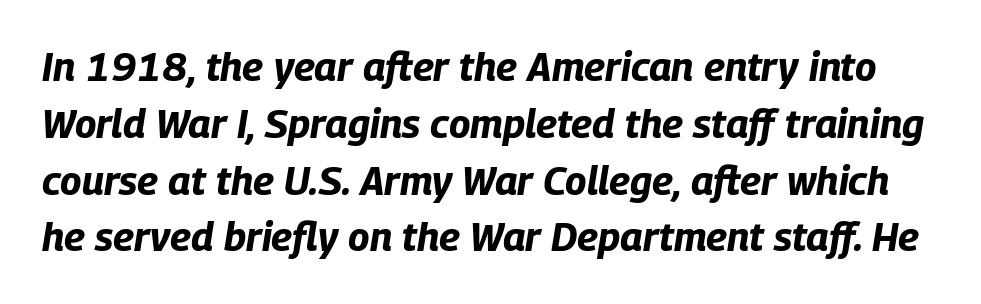
Q: Is the text bold? A: Yes.
Q: Is the text italic (slanted)? A: Yes, it leans right by about 9 degrees.
Q: Is the text underlined? A: No.
Q: Is the spacing between letters normal or unusually wide? A: Normal.
Q: Is the spacing between lines tight, normal or loose? A: Normal.
Q: Width (condensed, normal, or wide)? A: Condensed.
Q: Stroke contrast? A: Low.
Q: x-height? A: Large.
Q: Monospaced? A: No.
